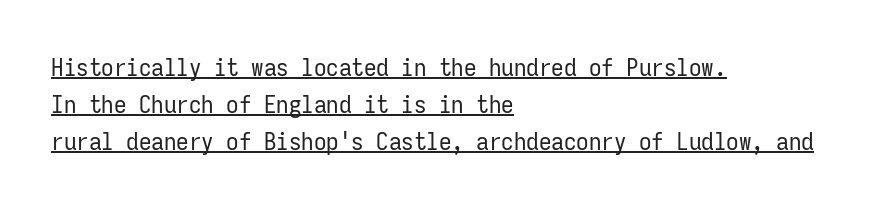
{"italic": "no", "bold": "no", "underline": "yes", "align": "left", "line_spacing": "normal", "line_spacing_ratio": 1.48, "letter_spacing": "normal", "letter_spacing_em": 0.0, "glyph_px": 25}
